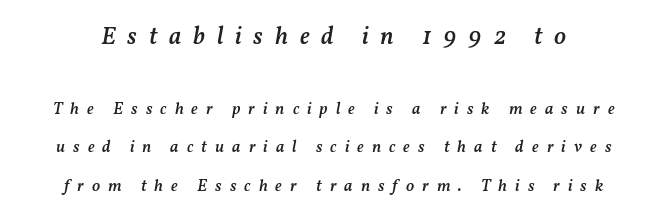
The image shows 25 px text type, italic (leaning right); set loose line spacing (2.27x), unusually wide letter spacing (+0.47 em), not underlined; the first (top) block is 1.47x larger.
